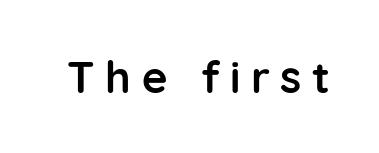
Q: Is the text bold? A: Yes.
Q: Is the text italic (slanted)? A: No, it is upright.
Q: Is the typeface a serif or a sans-serif typeface? A: Sans-serif.
Q: Is the text underlined? A: No.
Q: Is the spacing between letters normal or unusually wide? A: Unusually wide.
Q: Width (condensed, normal, or wide)? A: Normal.
Q: Stroke contrast? A: Low.
Q: x-height? A: Medium.
Q: Monospaced? A: No.
